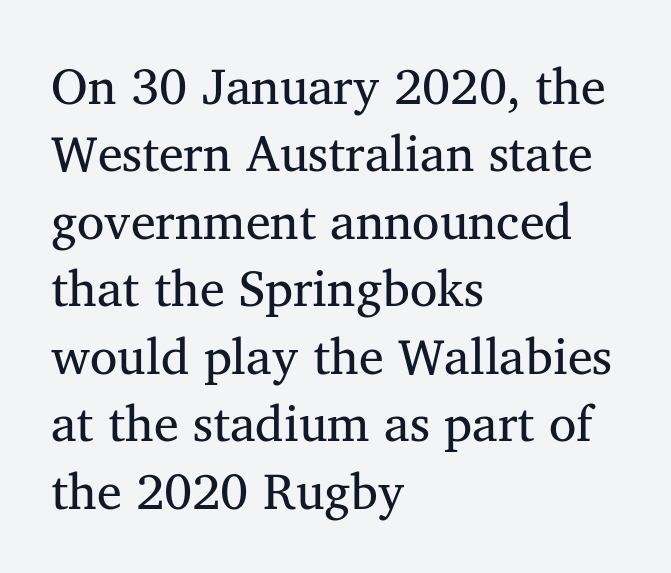
What's the leading like? Ordinary, nothing unusual. All the whitespace from short lines collects on the right. The rendering keeps characters at their native spacing. No letter is thick-stroked: the sample isn't bold. The lettering stays uniformly vertical, giving the passage a roman look. Regarding serifs, this sample has them.
